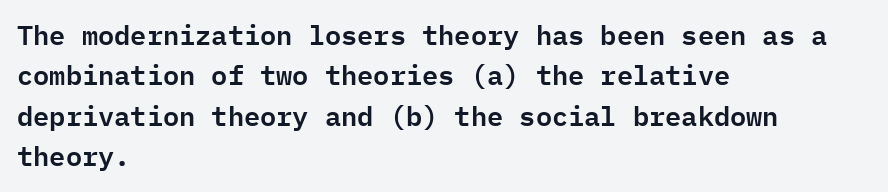
Q: Is the text italic (slanted)? A: No, it is upright.
Q: Is the text underlined? A: No.
Q: How is the paragraph aligned? A: Left-aligned.
Q: Is the spacing between letters normal or unusually wide? A: Normal.
Q: Is the spacing between lines tight, normal or loose? A: Normal.
